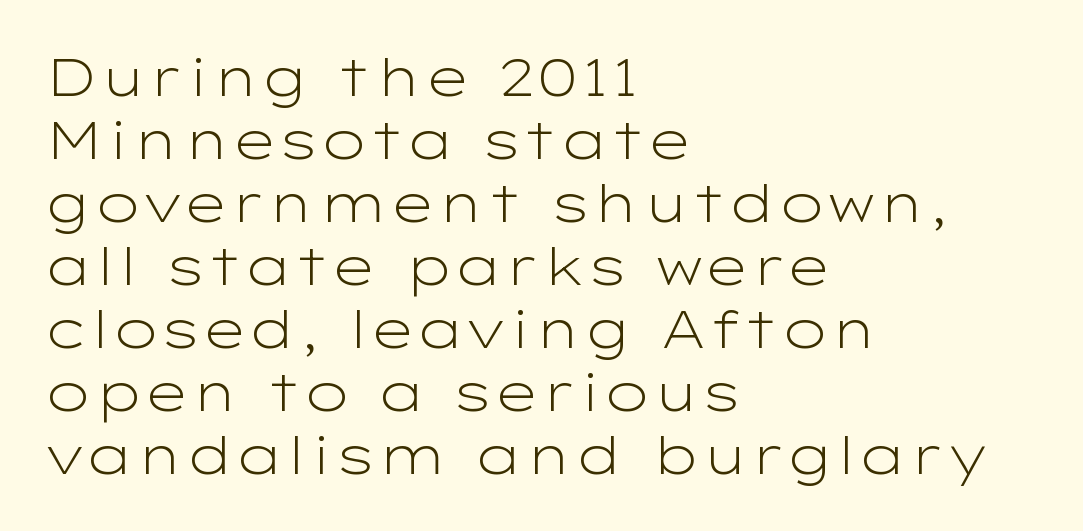
{"serif": "no", "italic": "no", "bold": "no", "weight": "light", "width": "wide", "stroke_contrast": "low", "x_height": "medium", "monospaced": "no", "underline": "no", "align": "left", "line_spacing_ratio": 1.21, "letter_spacing": "normal", "letter_spacing_em": 0.0, "glyph_px": 52}
